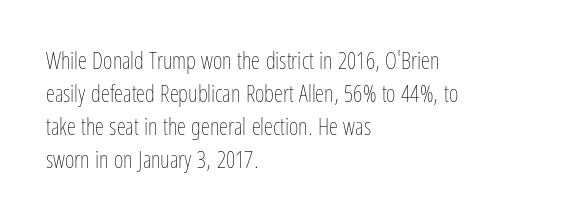
Honestly, the row spacing looks completely unremarkable. Caption: face not bold, strokes unweighted. Posture: vertical. This rendering features lettering with no underline. The setting favours the left margin, as ordinary paragraphs usually do.
